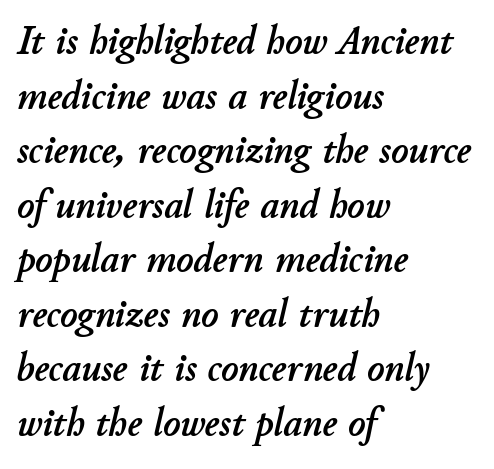
{"italic": "yes", "lean": "right", "slant_degrees": 11, "width": "normal", "stroke_contrast": "low", "x_height": "small", "monospaced": "no", "underline": "no", "align": "left", "line_spacing": "normal", "line_spacing_ratio": 1.33, "letter_spacing": "normal", "letter_spacing_em": 0.0, "glyph_px": 41}
